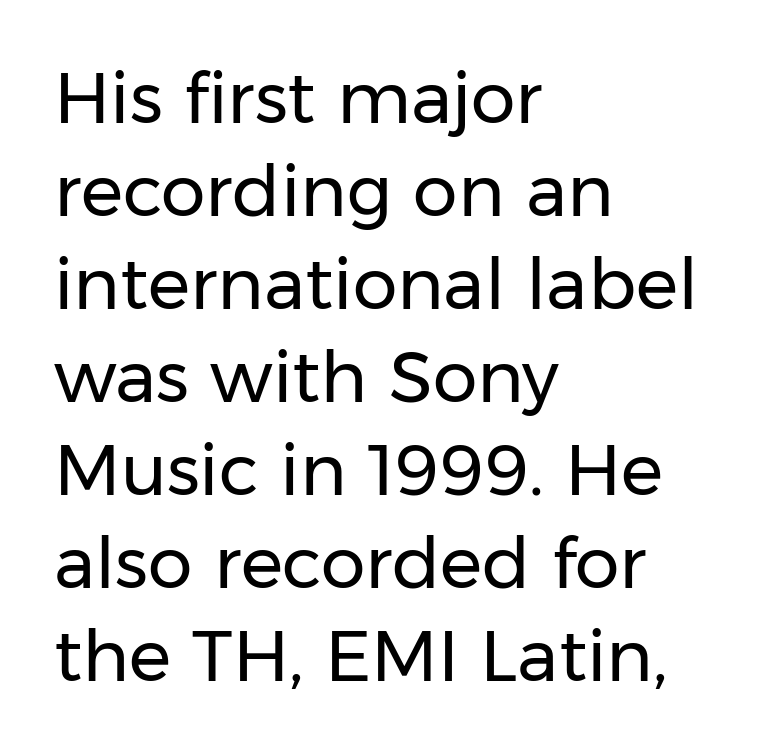
The image shows 71 px regular-weight sans-serif type, upright; set left-aligned, normal line spacing (1.31x), normal letter spacing, not underlined; low stroke contrast and a medium x-height.
